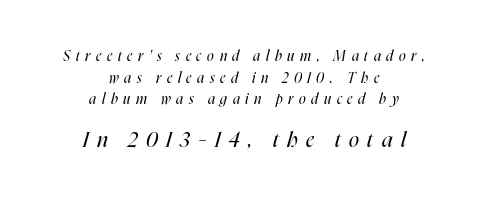
The image shows 21 px text type, italic (leaning right); set centered, normal line spacing (1.54x), unusually wide letter spacing (+0.4 em), not underlined; the second (bottom) block is 1.5x larger.
